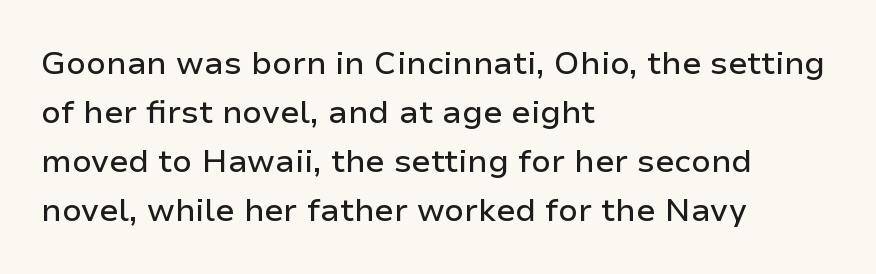
{"serif": "no", "italic": "no", "width": "normal", "stroke_contrast": "low", "x_height": "medium", "monospaced": "no", "underline": "no", "align": "left", "line_spacing": "normal", "line_spacing_ratio": 1.53, "letter_spacing": "normal", "letter_spacing_em": 0.0, "glyph_px": 32}
